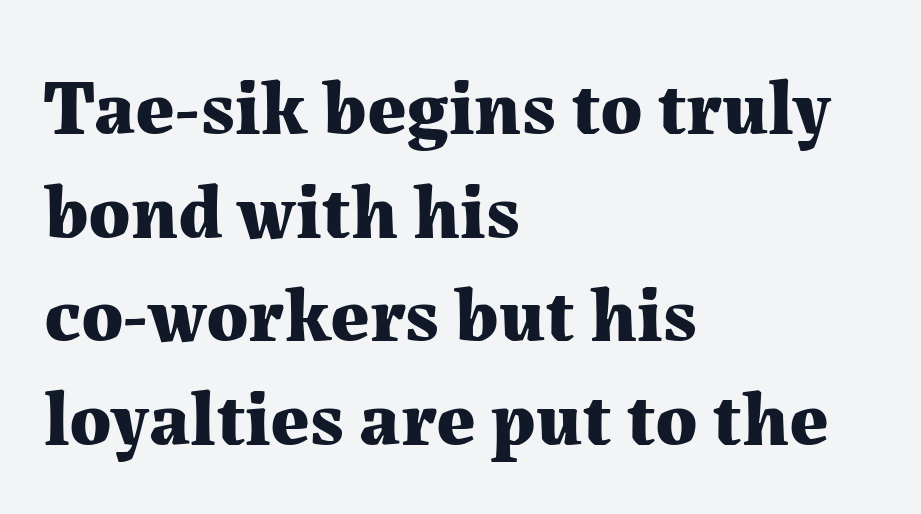
Q: Is the text bold? A: Yes.
Q: Is the text italic (slanted)? A: No, it is upright.
Q: Is the typeface a serif or a sans-serif typeface? A: Serif.
Q: Is the text underlined? A: No.
Q: How is the paragraph aligned? A: Left-aligned.
Q: Is the spacing between letters normal or unusually wide? A: Normal.
Q: Is the spacing between lines tight, normal or loose? A: Normal.
Q: Width (condensed, normal, or wide)? A: Normal.
Q: Stroke contrast? A: Medium.
Q: x-height? A: Medium.
Q: Monospaced? A: No.
